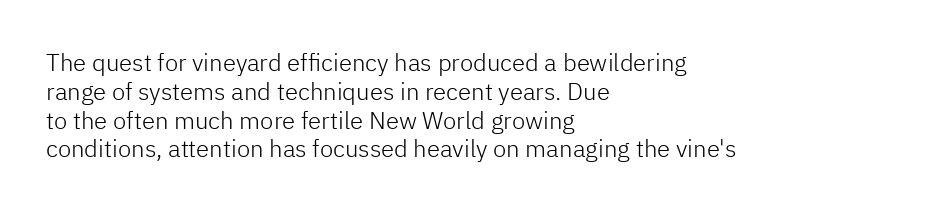
The image shows 24 px text type, upright; set left-aligned, line spacing 1.2x, normal letter spacing, not underlined.
